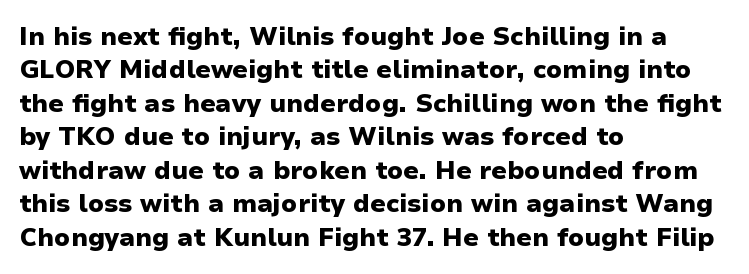
The image shows 25 px bold type, upright; set left-aligned, normal line spacing (1.34x), normal letter spacing, not underlined.
